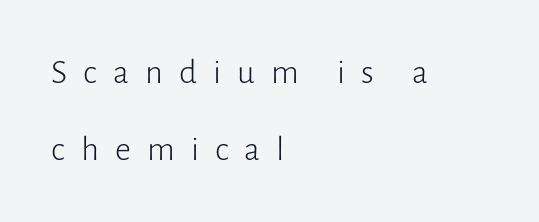
Nobody drew a line under any word here. Counters stay open thanks to moderate or lighter strokes. All the whitespace from short lines collects on the right. Notice how the stems are strictly vertical — no italics here. The block of text is sparse from top to bottom, with ample space between rows.
